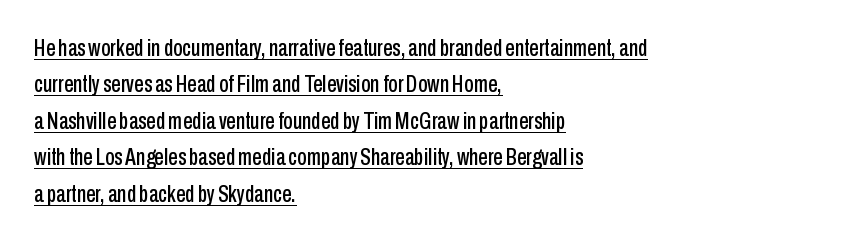
Q: Is the text italic (slanted)? A: No, it is upright.
Q: Is the text underlined? A: Yes.
Q: How is the paragraph aligned? A: Left-aligned.
Q: Is the spacing between letters normal or unusually wide? A: Normal.
Q: Is the spacing between lines tight, normal or loose? A: Normal.
